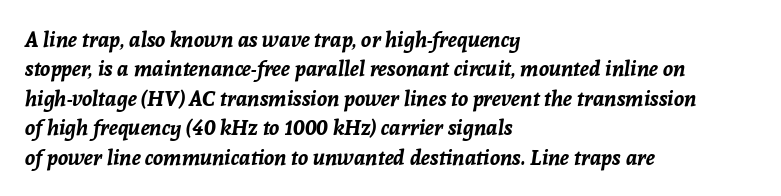
{"italic": "yes", "lean": "right", "slant_degrees": 8, "bold": "yes", "underline": "no", "align": "left", "line_spacing": "normal", "line_spacing_ratio": 1.4, "letter_spacing": "normal", "letter_spacing_em": 0.0, "glyph_px": 21}
